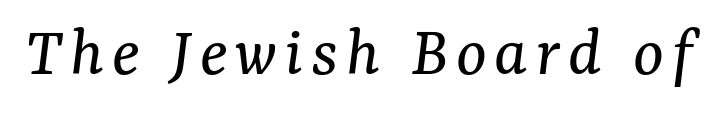
Italic: yes, the glyphs are oblique. The specimen omits any rule beneath the text block's lines. Vertical stems look standard width or narrower in stroke. The face used here is proportionally spaced, like ordinary book or web type. The face used here is seriffed, in the tradition of book romans.
